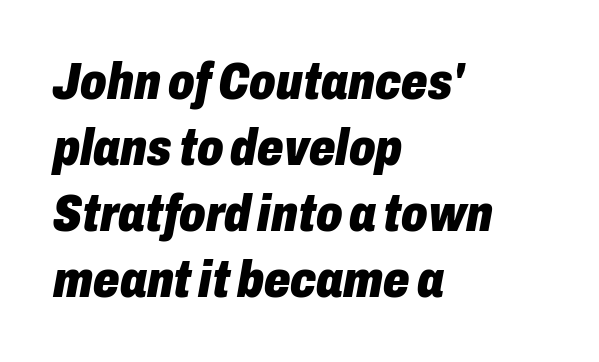
You could not count columns in this text — the font is proportionally spaced. Set as a true bold cut, around the 700 mark. Nobody touched the tracking dial on this one. These lines sit exactly where default settings would place them. Casual observation: everything's shoved over to the left. The strip under each line holds only bare page.
